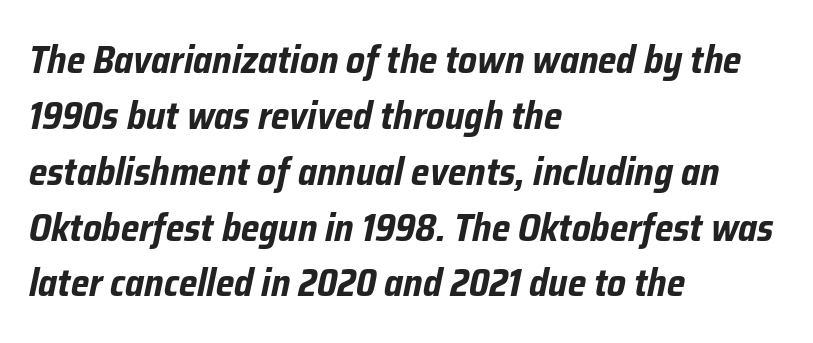
{"italic": "yes", "lean": "right", "slant_degrees": 12, "bold": "yes", "weight": "bold", "width": "condensed", "stroke_contrast": "low", "x_height": "medium", "monospaced": "no", "underline": "no", "align": "left", "line_spacing": "normal", "line_spacing_ratio": 1.47, "letter_spacing": "normal", "letter_spacing_em": 0.0, "glyph_px": 38}
